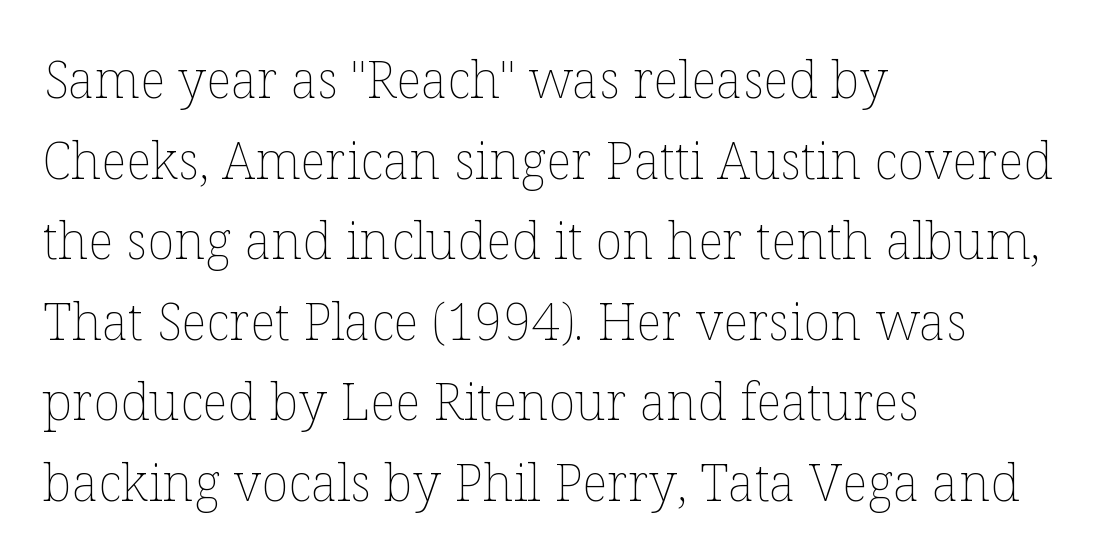
Q: Is the text bold? A: No.
Q: Is the text italic (slanted)? A: No, it is upright.
Q: Is the text underlined? A: No.
Q: How is the paragraph aligned? A: Left-aligned.
Q: Is the spacing between letters normal or unusually wide? A: Normal.
Q: Is the spacing between lines tight, normal or loose? A: Normal.
Q: Width (condensed, normal, or wide)? A: Normal.
Q: Stroke contrast? A: Low.
Q: x-height? A: Medium.
Q: Monospaced? A: No.
